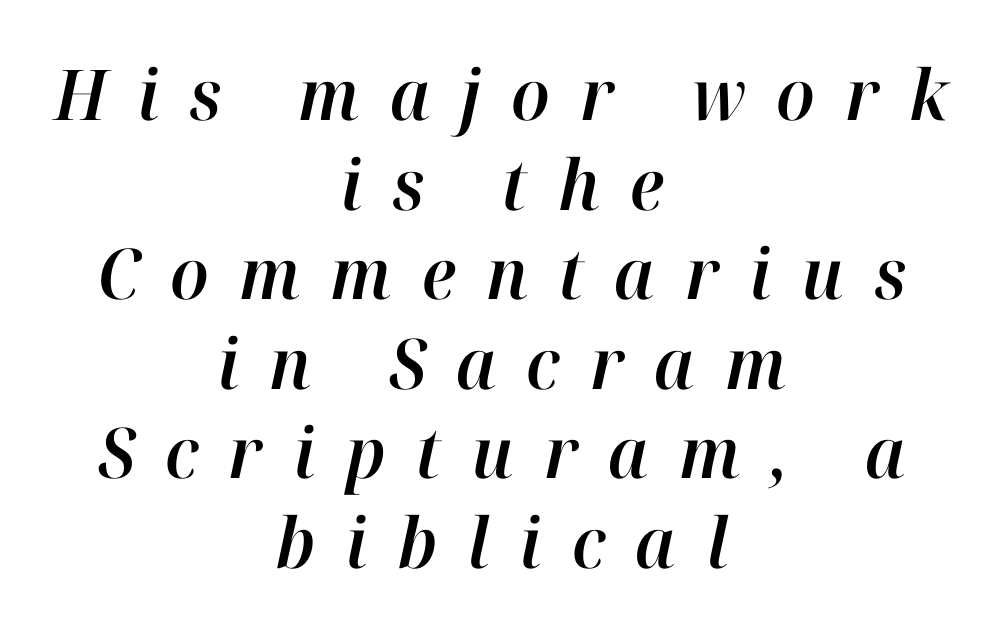
{"italic": "yes", "lean": "right", "slant_degrees": 12, "width": "normal", "stroke_contrast": "high", "x_height": "medium", "monospaced": "no", "underline": "no", "align": "center", "line_spacing": "normal", "line_spacing_ratio": 1.28, "letter_spacing": "wide", "letter_spacing_em": 0.43, "glyph_px": 70}
